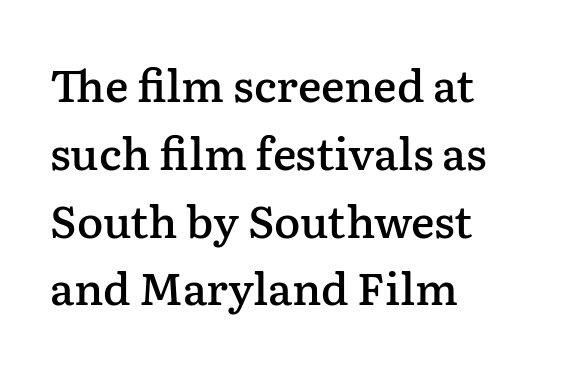
The image shows 44 px semibold serif type, upright; set left-aligned, normal line spacing (1.54x), normal letter spacing, not underlined; low stroke contrast and a medium x-height.
